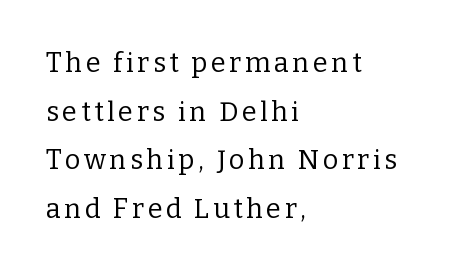
Stem width sits at or under what a default text font uses. The lettering holds an erect, upright posture throughout. This sample is left-justified, so line endings fall wherever the words run out. No word sits above an underline.
